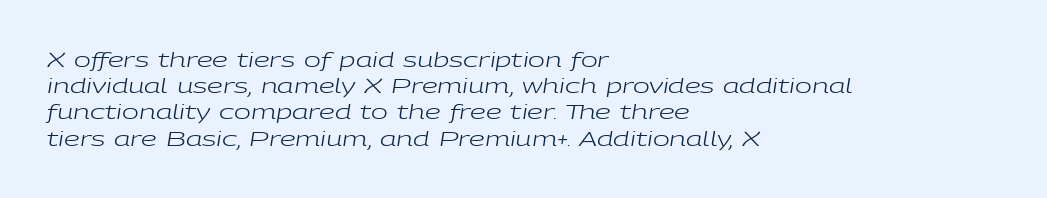
The image shows 20 px text type, italic (leaning right); set left-aligned, normal line spacing (1.31x), normal letter spacing, not underlined.
